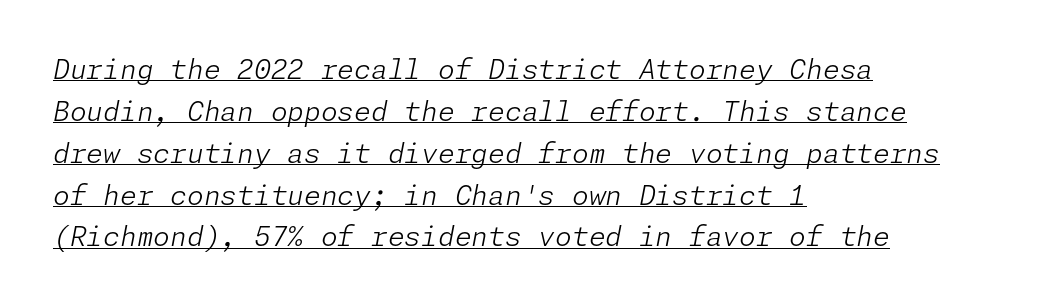
Q: Is the text bold? A: No.
Q: Is the text italic (slanted)? A: Yes, it leans right by about 11 degrees.
Q: Is the text underlined? A: Yes.
Q: How is the paragraph aligned? A: Left-aligned.
Q: Is the spacing between letters normal or unusually wide? A: Normal.
Q: Is the spacing between lines tight, normal or loose? A: Normal.
